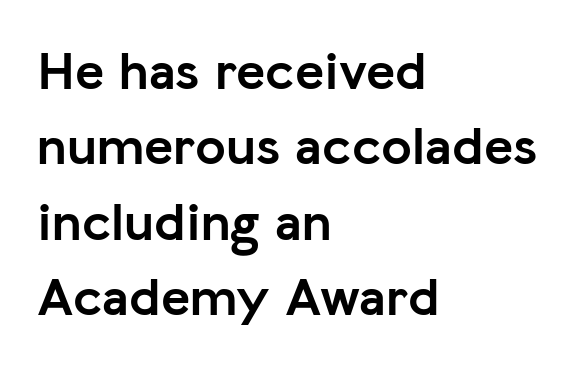
{"serif": "no", "italic": "no", "bold": "yes", "weight": "semibold", "width": "normal", "stroke_contrast": "low", "x_height": "medium", "monospaced": "no", "underline": "no", "align": "left", "line_spacing": "normal", "line_spacing_ratio": 1.37, "letter_spacing": "normal", "letter_spacing_em": 0.0, "glyph_px": 55}
